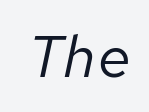
{"italic": "yes", "lean": "right", "slant_degrees": 12, "bold": "no", "weight": "regular", "width": "normal", "stroke_contrast": "low", "x_height": "medium", "monospaced": "yes", "underline": "no", "letter_spacing": "normal", "letter_spacing_em": 0.0, "glyph_px": 58}
